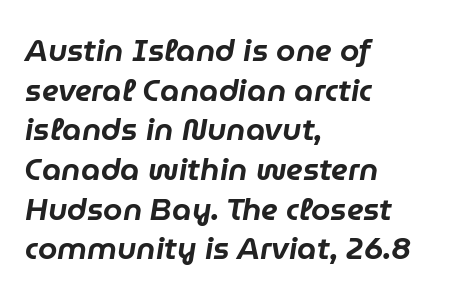
Q: Is the text italic (slanted)? A: Yes, it leans right by about 9 degrees.
Q: Is the text underlined? A: No.
Q: How is the paragraph aligned? A: Left-aligned.
Q: Is the spacing between letters normal or unusually wide? A: Normal.
Q: Is the spacing between lines tight, normal or loose? A: Normal.
Q: Width (condensed, normal, or wide)? A: Normal.
Q: Stroke contrast? A: Low.
Q: x-height? A: Medium.
Q: Monospaced? A: No.
